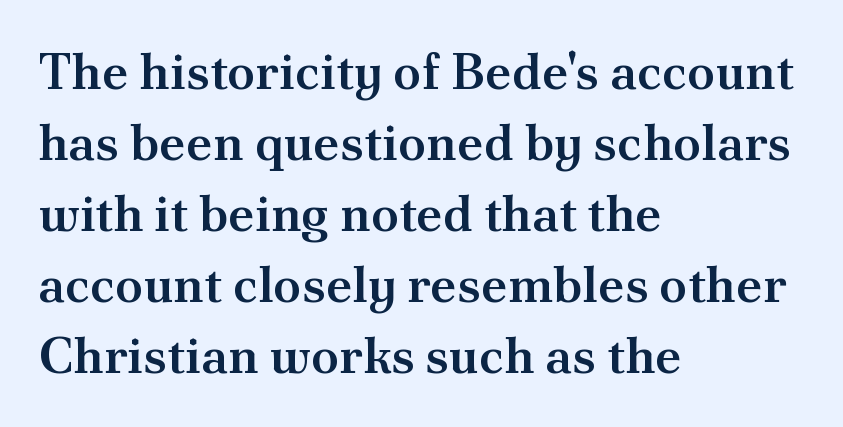
{"serif": "yes", "italic": "no", "bold": "semi", "weight": "semibold", "width": "normal", "stroke_contrast": "medium", "x_height": "small", "monospaced": "no", "underline": "no", "align": "left", "line_spacing": "normal", "line_spacing_ratio": 1.39, "letter_spacing": "normal", "letter_spacing_em": 0.0, "glyph_px": 51}
